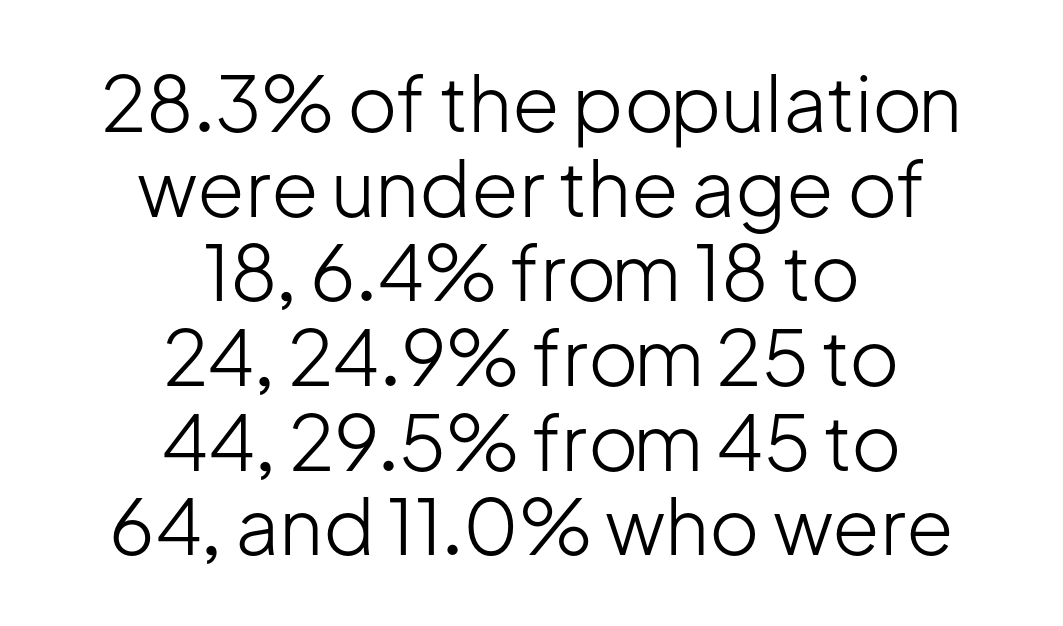
Teacher's note: observe the equal gaps on both sides — that is centered alignment. Students, note that the glyphs here touch the page at normal intervals. The face looks like a standard text weight, possibly lighter. Every stem runs plumb, perpendicular to the baseline.
